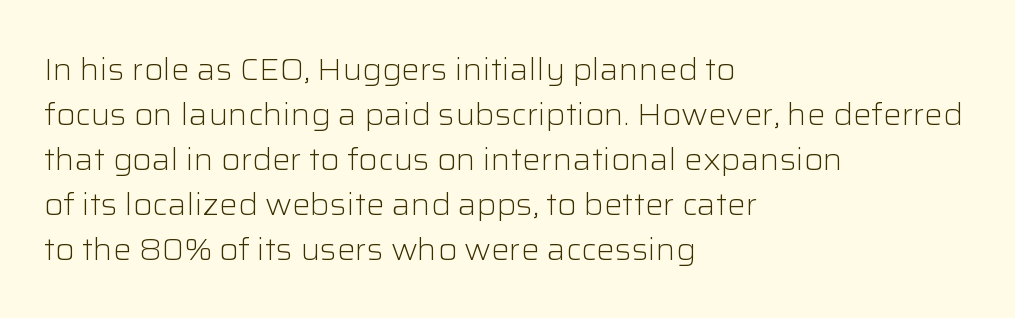
Spacing verdict: proportional, widths tailored to each character. Stroke mass is kept to a normal reading level or below. A typesetter would call this zero additional tracking. Students, observe: this is what conventionally led text looks like.
